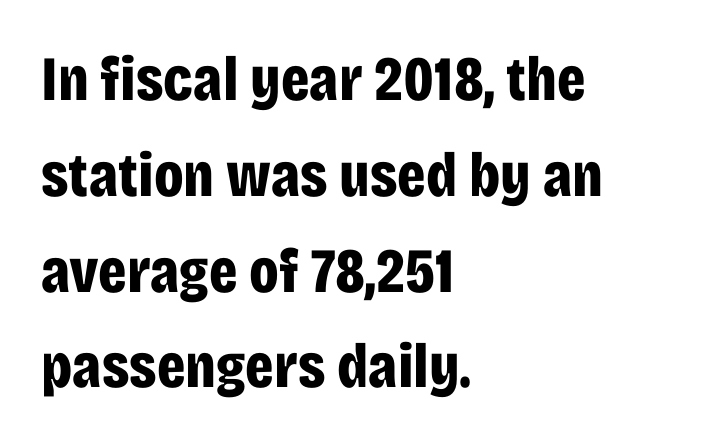
{"serif": "no", "italic": "no", "bold": "yes", "weight": "bold", "width": "condensed", "stroke_contrast": "low", "x_height": "large", "monospaced": "no", "underline": "no", "align": "left", "line_spacing": "normal", "line_spacing_ratio": 1.52, "letter_spacing": "normal", "letter_spacing_em": 0.0, "glyph_px": 63}
